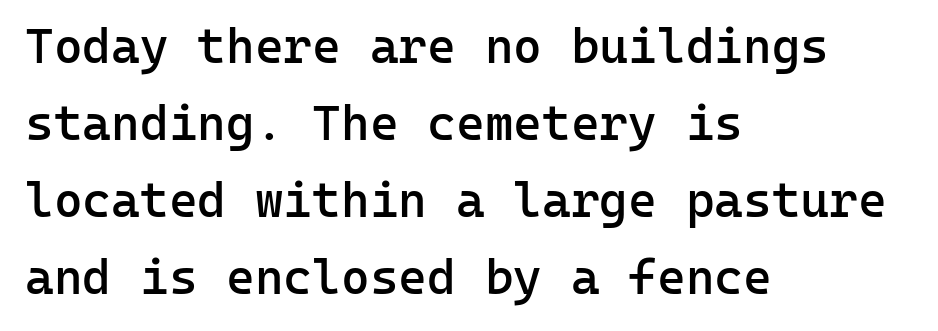
Q: Is the text bold? A: Semi-bold.
Q: Is the text italic (slanted)? A: No, it is upright.
Q: Is the typeface a serif or a sans-serif typeface? A: Sans-serif.
Q: Is the text underlined? A: No.
Q: How is the paragraph aligned? A: Left-aligned.
Q: Is the spacing between letters normal or unusually wide? A: Normal.
Q: Is the spacing between lines tight, normal or loose? A: Normal.
Q: Width (condensed, normal, or wide)? A: Normal.
Q: Stroke contrast? A: Low.
Q: x-height? A: Medium.
Q: Monospaced? A: Yes.
